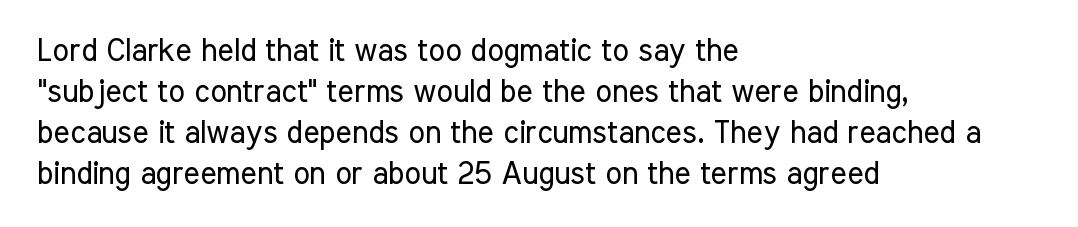
Q: Is the text bold? A: No.
Q: Is the text italic (slanted)? A: No, it is upright.
Q: Is the typeface a serif or a sans-serif typeface? A: Sans-serif.
Q: Is the text underlined? A: No.
Q: How is the paragraph aligned? A: Left-aligned.
Q: Is the spacing between letters normal or unusually wide? A: Normal.
Q: Is the spacing between lines tight, normal or loose? A: Normal.
Q: Width (condensed, normal, or wide)? A: Condensed.
Q: Stroke contrast? A: Low.
Q: x-height? A: Medium.
Q: Monospaced? A: No.
